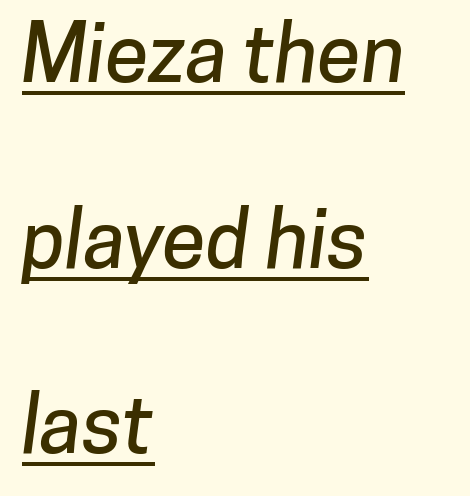
Q: Is the typeface a serif or a sans-serif typeface? A: Sans-serif.
Q: Is the text underlined? A: Yes.
Q: How is the paragraph aligned? A: Left-aligned.
Q: Is the spacing between letters normal or unusually wide? A: Normal.
Q: Is the spacing between lines tight, normal or loose? A: Loose.
Q: Width (condensed, normal, or wide)? A: Normal.
Q: Stroke contrast? A: Low.
Q: x-height? A: Medium.
Q: Monospaced? A: No.
